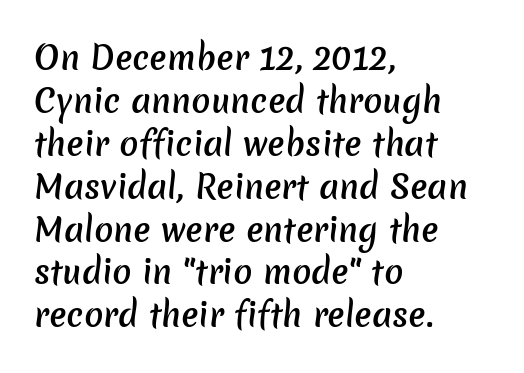
A typesetter would call this proportional, since set widths differ per character. Students, this is semibold: more ink than regular, less than bold. This rendering uses left alignment, leaving the right contour irregular. Whoever set this chose a conventional vertical rhythm. The baseline area is clear. Between one letter and the next there's only the usual sliver of space.
